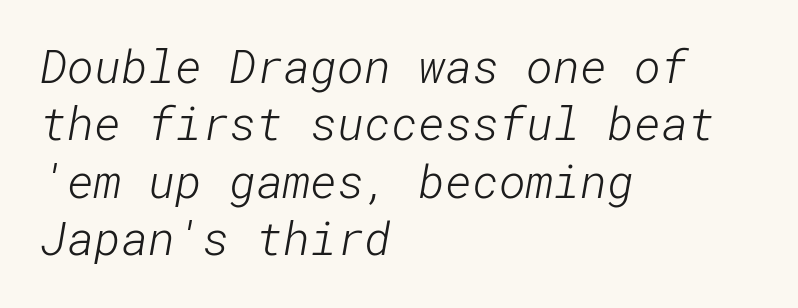
{"serif": "no", "bold": "no", "weight": "light", "width": "normal", "stroke_contrast": "low", "x_height": "medium", "underline": "no", "align": "left", "line_spacing": "normal", "line_spacing_ratio": 1.25, "letter_spacing": "normal", "letter_spacing_em": 0.0, "glyph_px": 46}
